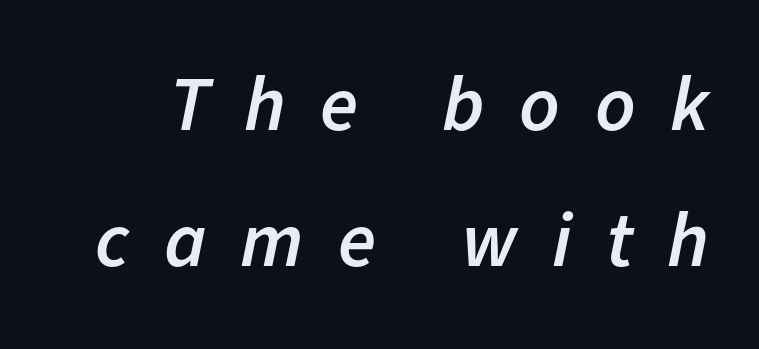
Substantial extra tracking has been applied to these lines. Is this a fixed-width face? No — the glyphs have proportional, varying widths. Heft: intermediate — a semibold. Tall strokes in this sample are angled rather than plumb. Lines of text with bare space underneath.
